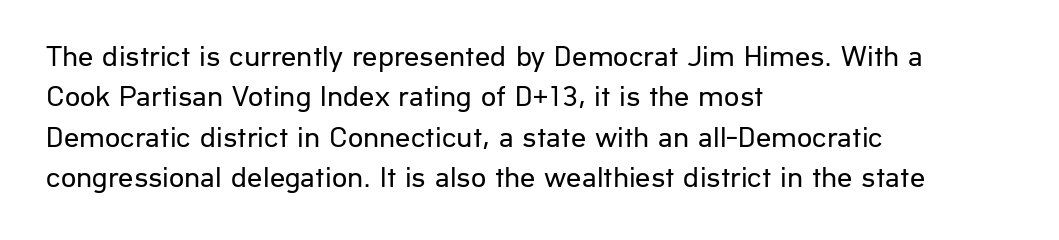
Q: Is the text bold? A: No.
Q: Is the text italic (slanted)? A: No, it is upright.
Q: Is the typeface a serif or a sans-serif typeface? A: Sans-serif.
Q: Is the text underlined? A: No.
Q: How is the paragraph aligned? A: Left-aligned.
Q: Is the spacing between letters normal or unusually wide? A: Normal.
Q: Is the spacing between lines tight, normal or loose? A: Normal.
Q: Width (condensed, normal, or wide)? A: Normal.
Q: Stroke contrast? A: Low.
Q: x-height? A: Medium.
Q: Monospaced? A: No.
